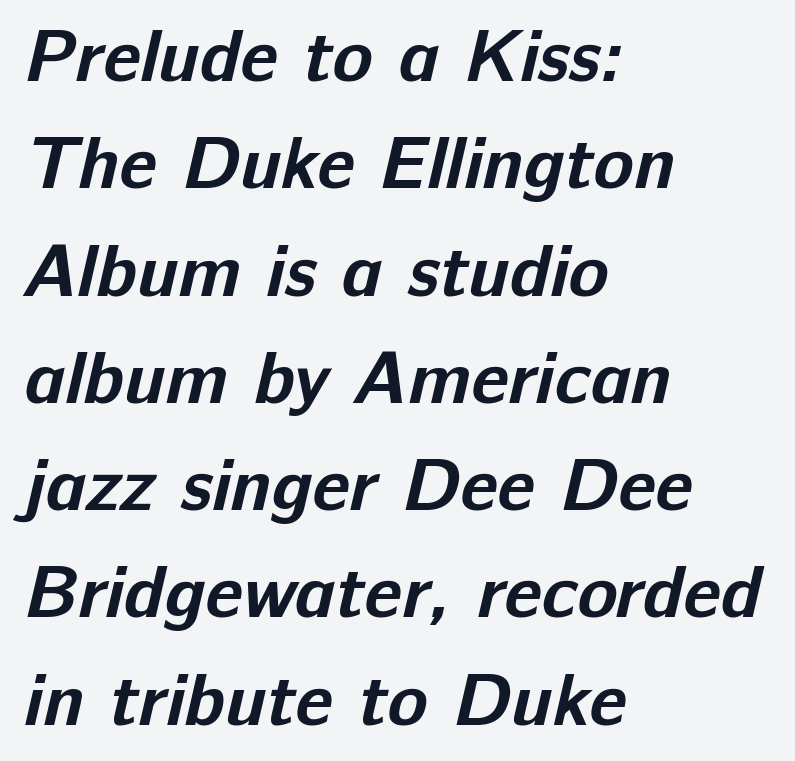
Q: Is the text bold? A: Yes.
Q: Is the typeface a serif or a sans-serif typeface? A: Sans-serif.
Q: Is the text underlined? A: No.
Q: How is the paragraph aligned? A: Left-aligned.
Q: Is the spacing between letters normal or unusually wide? A: Normal.
Q: Is the spacing between lines tight, normal or loose? A: Normal.
Q: Width (condensed, normal, or wide)? A: Normal.
Q: Stroke contrast? A: Low.
Q: x-height? A: Medium.
Q: Monospaced? A: No.
